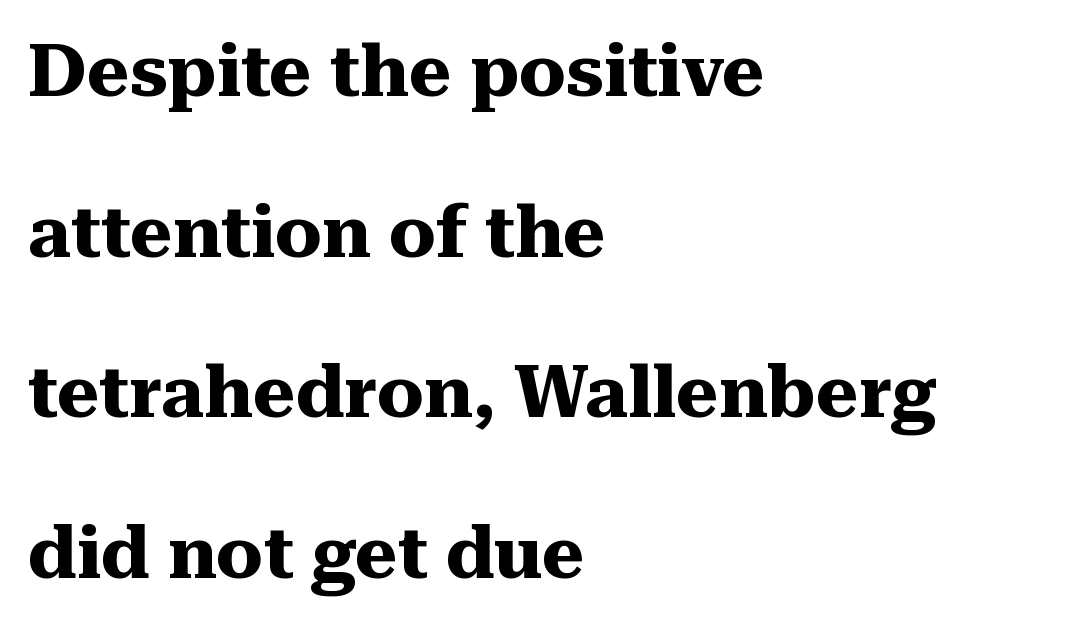
Q: Is the text bold? A: Yes.
Q: Is the text italic (slanted)? A: No, it is upright.
Q: Is the typeface a serif or a sans-serif typeface? A: Serif.
Q: Is the text underlined? A: No.
Q: How is the paragraph aligned? A: Left-aligned.
Q: Is the spacing between letters normal or unusually wide? A: Normal.
Q: Is the spacing between lines tight, normal or loose? A: Loose.
Q: Width (condensed, normal, or wide)? A: Normal.
Q: Stroke contrast? A: Medium.
Q: x-height? A: Medium.
Q: Monospaced? A: No.
